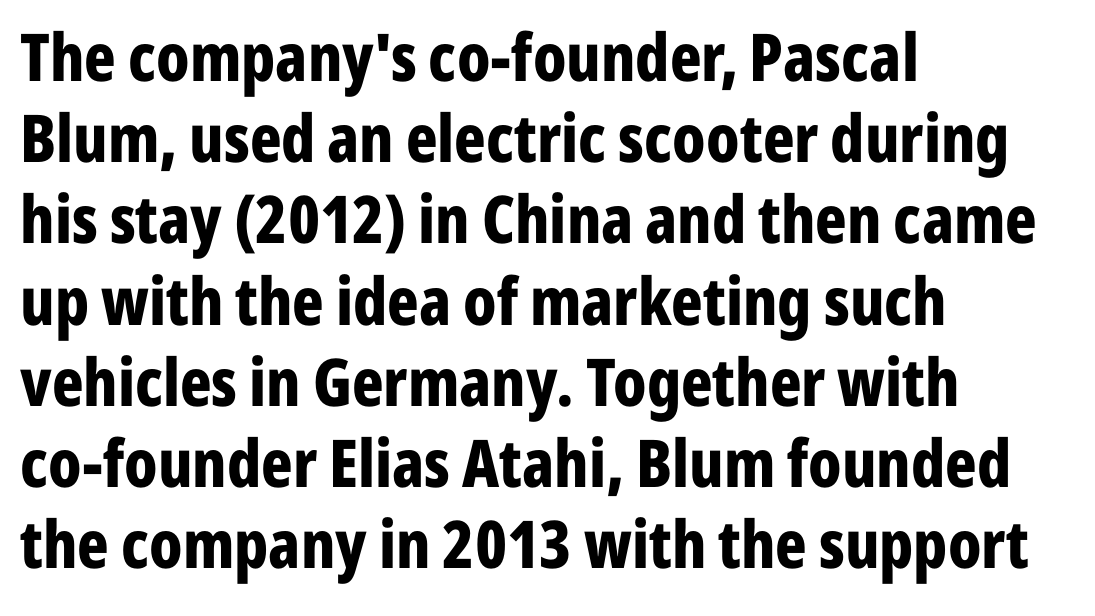
Rendered with straight, roman letterforms. Do the characters align in a grid? No, the font is proportional. This rendering leaves character spacing at its baseline value. The letters are bold, with thick, heavy strokes.
